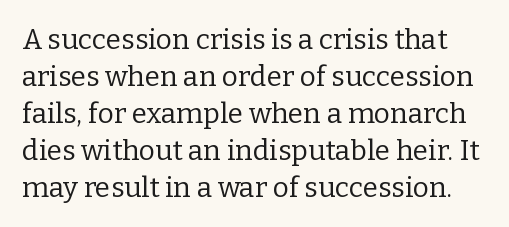
Q: Is the text bold? A: No.
Q: Is the text italic (slanted)? A: No, it is upright.
Q: Is the typeface a serif or a sans-serif typeface? A: Serif.
Q: Is the text underlined? A: No.
Q: Is the spacing between letters normal or unusually wide? A: Normal.
Q: Is the spacing between lines tight, normal or loose? A: Normal.
Q: Width (condensed, normal, or wide)? A: Normal.
Q: Stroke contrast? A: Low.
Q: x-height? A: Medium.
Q: Monospaced? A: No.
